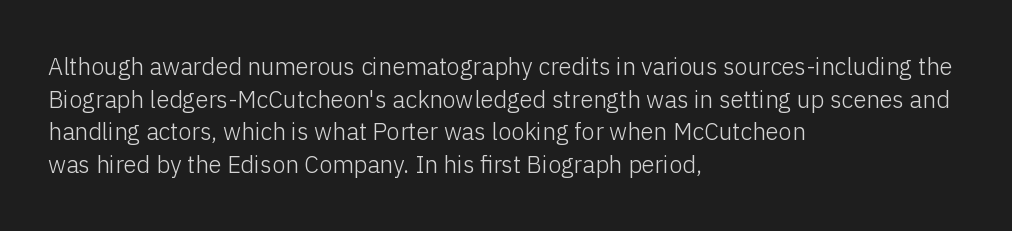
The image shows 24 px text type, upright; set left-aligned, normal line spacing (1.36x), normal letter spacing, not underlined.
